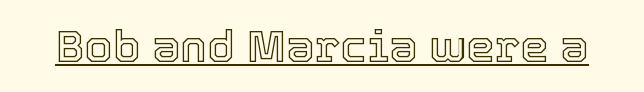
{"italic": "no", "width": "normal", "x_height": "medium", "monospaced": "no", "underline": "yes", "letter_spacing": "normal", "letter_spacing_em": 0.0, "glyph_px": 45}
